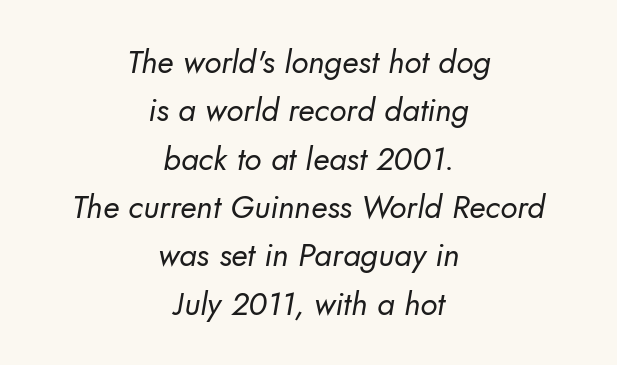
Q: Is the text bold? A: No.
Q: Is the typeface a serif or a sans-serif typeface? A: Sans-serif.
Q: Is the text underlined? A: No.
Q: How is the paragraph aligned? A: Centered.
Q: Is the spacing between letters normal or unusually wide? A: Normal.
Q: Is the spacing between lines tight, normal or loose? A: Normal.
Q: Width (condensed, normal, or wide)? A: Normal.
Q: Stroke contrast? A: Low.
Q: x-height? A: Small.
Q: Monospaced? A: No.
